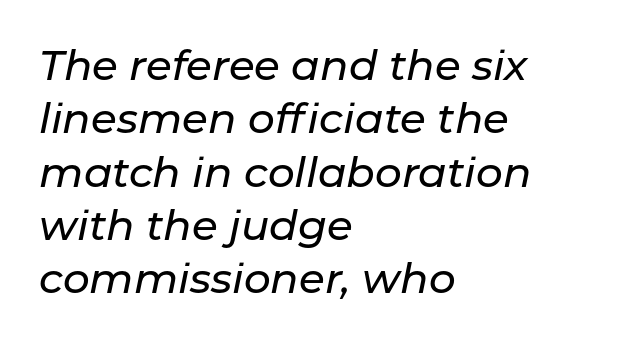
Inter-character spacing is left at the font's built-in metrics. Reading down the block, your eye returns to a fixed left position each line. This is oblique type, the kind used for emphasis or titles. Varying glyph widths throughout — classic text-font behaviour. Descenders are the only things crossing below the line. A typesetter would call this leading conventional body-copy spacing.
